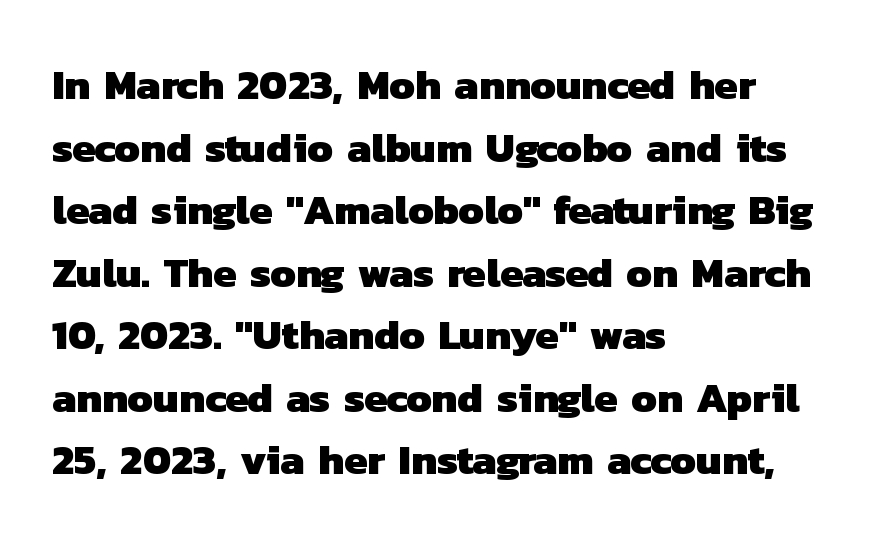
The rendering uses a bold face; every stroke is thick and dark. Honestly, there is no underline to notice here at all. Character widths vary here, with narrow letters taking less room than wide ones. You could call the tracking neutral — neither tight nor loose. Regarding leading, the lines here are spaced in the standard way.
